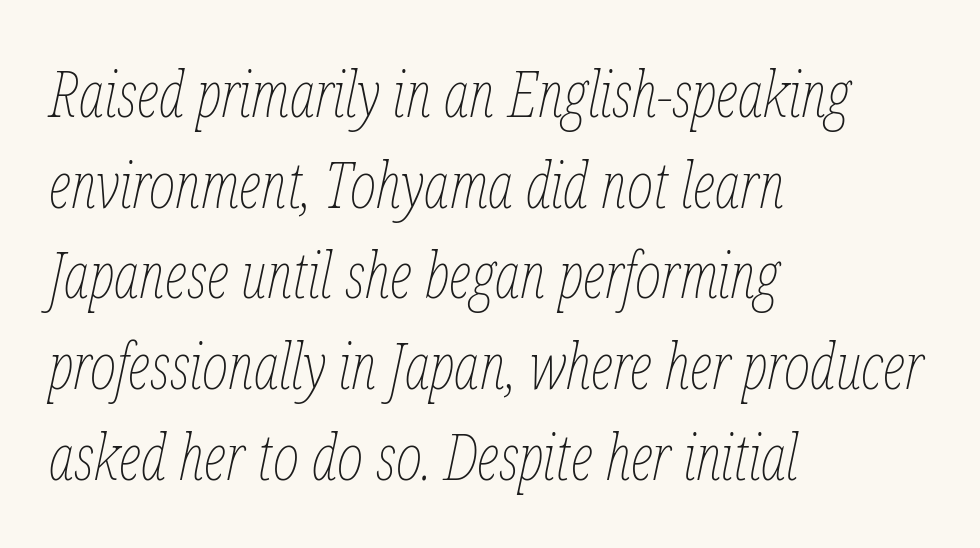
{"italic": "yes", "lean": "right", "slant_degrees": 12, "bold": "no", "weight": "thin", "width": "condensed", "stroke_contrast": "low", "x_height": "medium", "monospaced": "no", "underline": "no", "align": "left", "line_spacing": "normal", "line_spacing_ratio": 1.44, "letter_spacing": "normal", "letter_spacing_em": 0.0, "glyph_px": 63}
